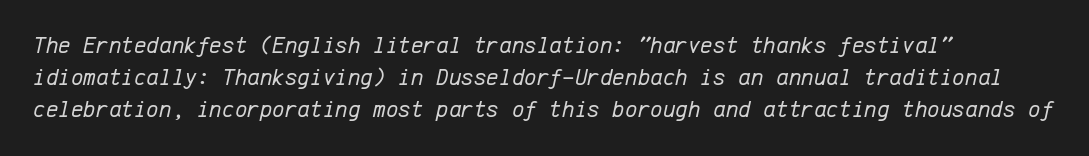
{"italic": "yes", "lean": "right", "slant_degrees": 12, "bold": "no", "underline": "no", "align": "left", "line_spacing": "normal", "line_spacing_ratio": 1.34, "letter_spacing": "normal", "letter_spacing_em": 0.0, "glyph_px": 24}
